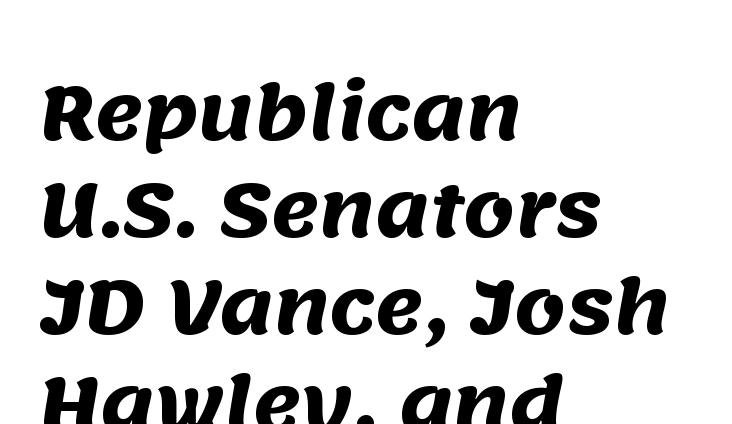
The image shows 73 px heavy sans-serif type; set left-aligned, normal line spacing (1.33x), normal letter spacing, not underlined; medium stroke contrast and a large x-height.
